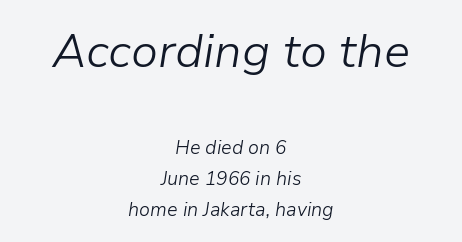
A typesetter would mark this as italic. This sample uses plain, unmodified letter spacing. This reads as an unemphasized weight, regular at the heaviest. Each line is balanced around a shared central axis. The baseline area is clear.
